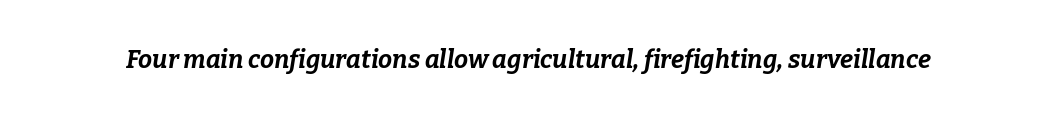
Letters rest on an invisible, unmarked baseline. Italic? Definitely — the glyphs are oblique. Thick stems and heavy bowls — unmistakably bold. Honestly, the letter spacing is just normal — you wouldn't notice it.
